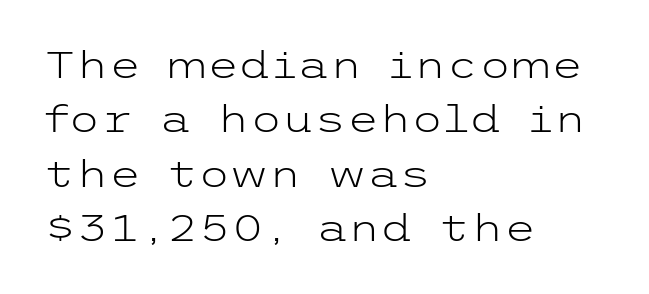
The image shows 37 px light, wide sans-serif type, upright; set left-aligned, normal line spacing (1.47x), normal letter spacing, not underlined; low stroke contrast and a medium x-height.
